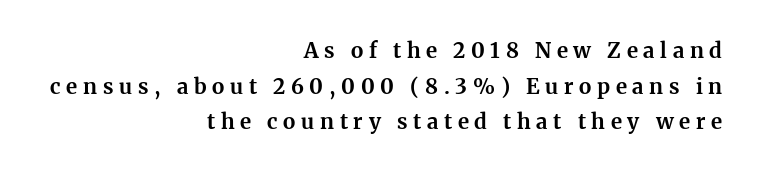
Q: Is the text bold? A: Yes.
Q: Is the text italic (slanted)? A: No, it is upright.
Q: Is the text underlined? A: No.
Q: How is the paragraph aligned? A: Right-aligned.
Q: Is the spacing between letters normal or unusually wide? A: Unusually wide.
Q: Is the spacing between lines tight, normal or loose? A: Normal.
